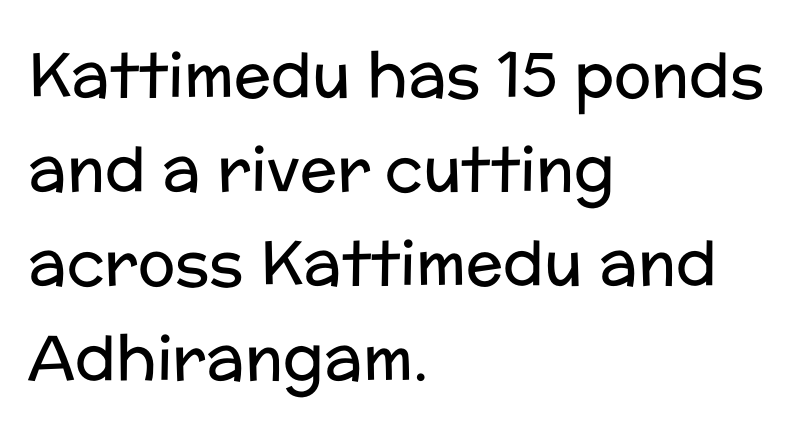
The vertical gap from one line to the next is medium. Only glyphs here, with clear space below each row. This rendering employs a face without finishing strokes, i.e., a sans-serif. Teacher's note: observe the even left margin — that is flush-left alignment. Every stem runs plumb, perpendicular to the baseline.
